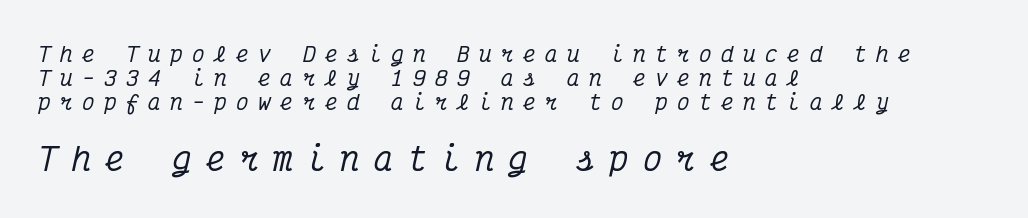
The block sitting lower on the canvas is the one with enlarged characters. Is the type slanted? Yes — the strokes lean at a clear angle. Characters follow at a spacing far wider than the type designer built in. A typesetter would label this face a serif. The paragraph shown leans on its left margin.
